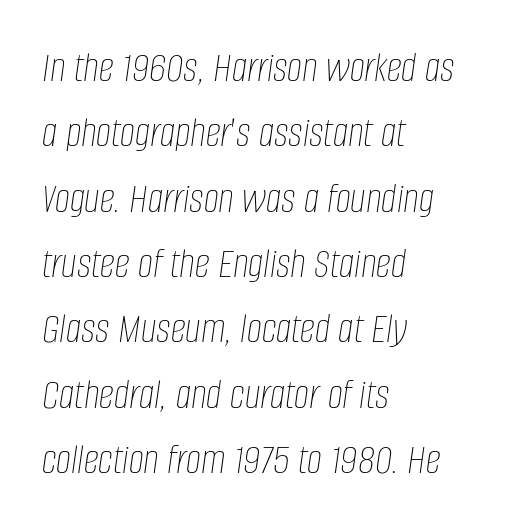
The image shows 43 px thin, condensed type, italic (leaning right); set left-aligned, normal line spacing (1.52x), normal letter spacing, not underlined; low stroke contrast and a large x-height.
